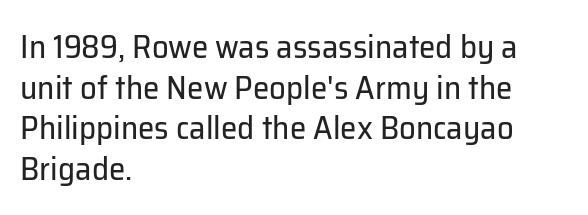
{"serif": "no", "italic": "no", "bold": "no", "weight": "regular", "width": "normal", "stroke_contrast": "low", "x_height": "medium", "monospaced": "no", "underline": "no", "align": "left", "line_spacing_ratio": 1.23, "letter_spacing": "normal", "letter_spacing_em": 0.0, "glyph_px": 33}
